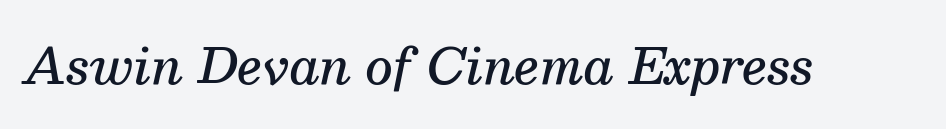
Q: Is the text bold? A: Semi-bold.
Q: Is the text italic (slanted)? A: Yes, it leans right by about 13 degrees.
Q: Is the typeface a serif or a sans-serif typeface? A: Serif.
Q: Is the text underlined? A: No.
Q: Is the spacing between letters normal or unusually wide? A: Normal.
Q: Width (condensed, normal, or wide)? A: Normal.
Q: Stroke contrast? A: Medium.
Q: x-height? A: Medium.
Q: Monospaced? A: No.
